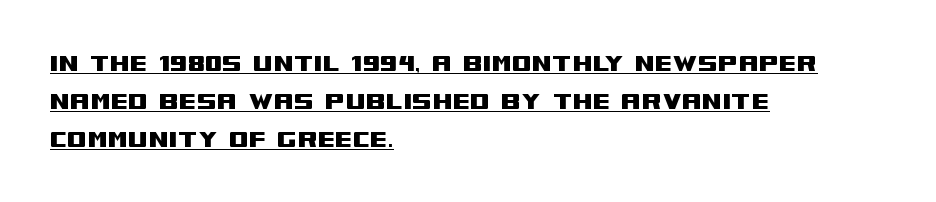
The string is rendered with underlining switched on. What kind of face is this? One without serifs — a sans. The letterforms sit shoulder to shoulder at normal distance. When letters stand straight like this, we call the style roman or upright. What's the leading like? Ordinary, nothing unusual.
